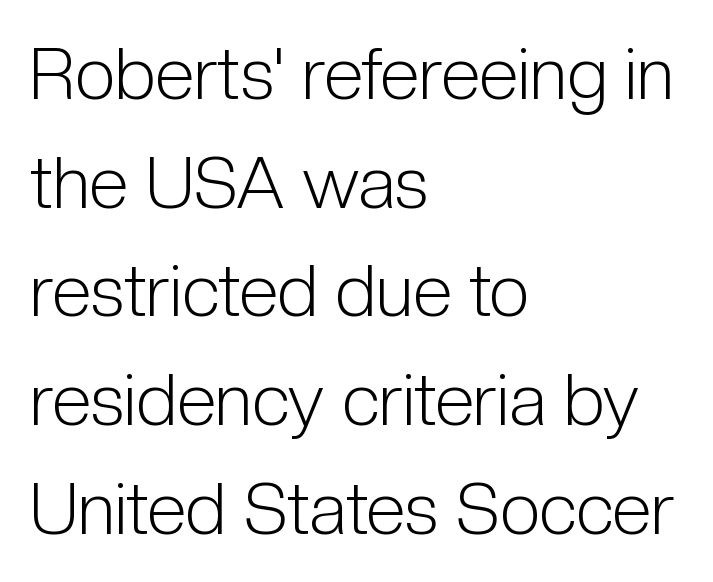
{"serif": "no", "italic": "no", "bold": "no", "weight": "light", "width": "condensed", "stroke_contrast": "low", "x_height": "medium", "monospaced": "no", "underline": "no", "align": "left", "line_spacing": "normal", "line_spacing_ratio": 1.51, "letter_spacing": "normal", "letter_spacing_em": 0.0, "glyph_px": 72}
